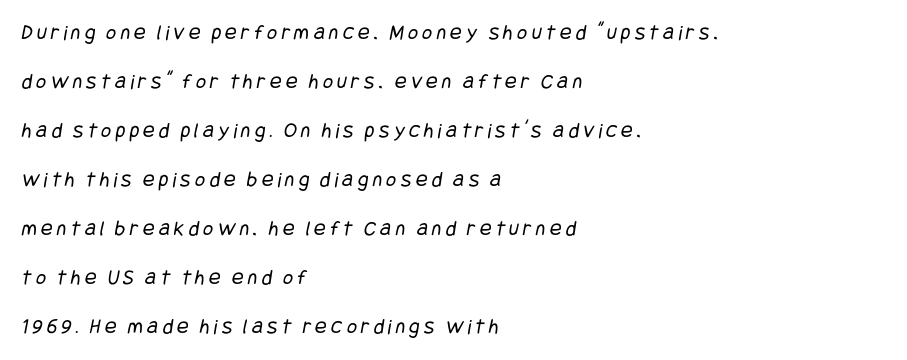
The image shows 22 px text type; set left-aligned, loose line spacing (2.23x), not underlined.
